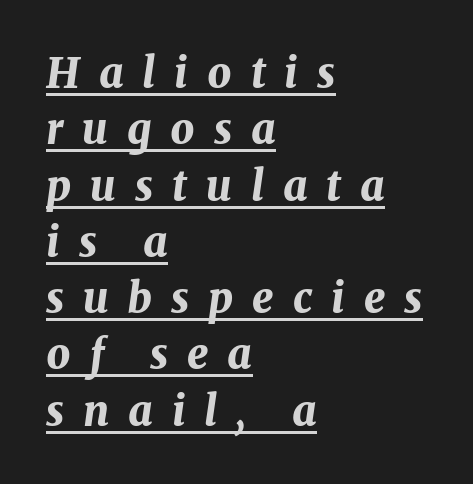
Q: Is the text bold? A: Yes.
Q: Is the text italic (slanted)? A: Yes, it leans right by about 8 degrees.
Q: Is the text underlined? A: Yes.
Q: How is the paragraph aligned? A: Left-aligned.
Q: Is the spacing between letters normal or unusually wide? A: Unusually wide.
Q: Is the spacing between lines tight, normal or loose? A: Normal.
Q: Width (condensed, normal, or wide)? A: Normal.
Q: Stroke contrast? A: Medium.
Q: x-height? A: Medium.
Q: Monospaced? A: No.
